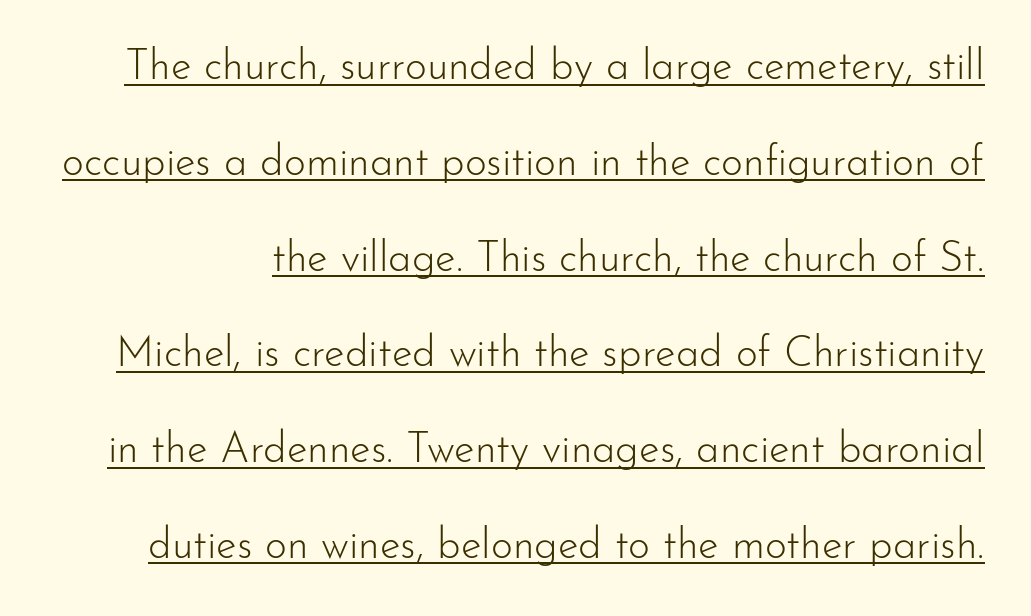
Weight: in the light-to-regular range. Observe the absence of serifs on each vertical stroke in this sample. The string is rendered with underlining switched on. This sample uses an upright cut, with every glyph sitting square on the baseline.
